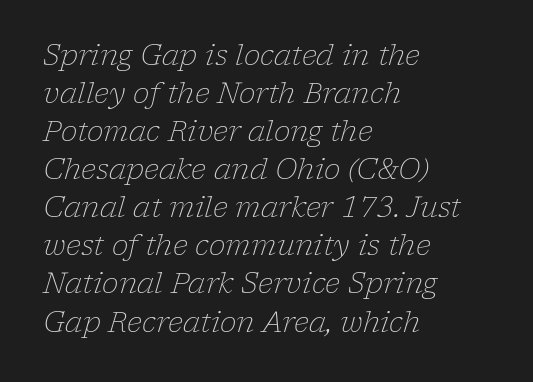
{"serif": "yes", "italic": "yes", "lean": "right", "slant_degrees": 17, "bold": "no", "weight": "light", "width": "normal", "stroke_contrast": "low", "x_height": "medium", "monospaced": "no", "underline": "no", "align": "left", "line_spacing": "normal", "line_spacing_ratio": 1.36, "letter_spacing": "normal", "letter_spacing_em": 0.0, "glyph_px": 28}
